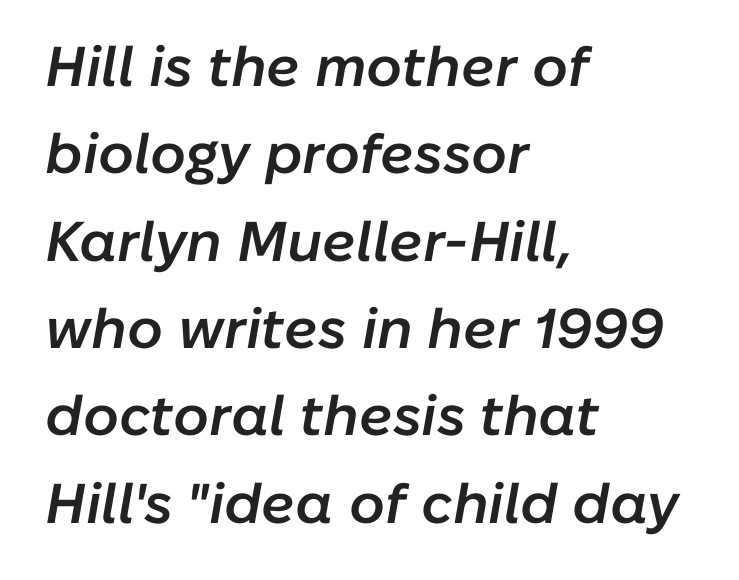
The image shows 56 px semibold type, italic (leaning right); set left-aligned, normal line spacing (1.56x), normal letter spacing, not underlined; low stroke contrast and a medium x-height.
